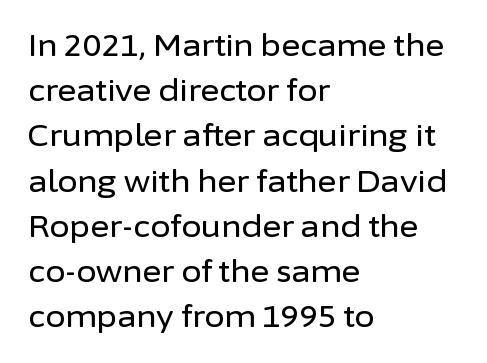
Q: Is the text italic (slanted)? A: No, it is upright.
Q: Is the typeface a serif or a sans-serif typeface? A: Sans-serif.
Q: Is the text underlined? A: No.
Q: How is the paragraph aligned? A: Left-aligned.
Q: Is the spacing between letters normal or unusually wide? A: Normal.
Q: Is the spacing between lines tight, normal or loose? A: Normal.
Q: Width (condensed, normal, or wide)? A: Normal.
Q: Stroke contrast? A: Low.
Q: x-height? A: Medium.
Q: Monospaced? A: No.
